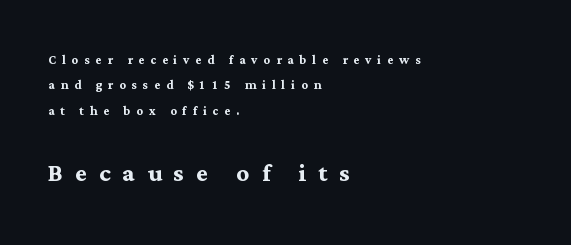
{"serif": "yes", "italic": "no", "bold": "yes", "weight": "semibold", "width": "normal", "stroke_contrast": "medium", "x_height": "medium", "monospaced": "no", "underline": "no", "align": "left", "line_spacing": "normal", "line_spacing_ratio": 1.59, "letter_spacing": "wide", "letter_spacing_em": 0.37, "larger_block": "second", "size_ratio": 2.0, "glyph_px": 32}
